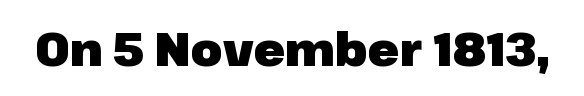
This rendering features lettering with no underline. The type sits square on the baseline with zero lean. Unlike a traditional serif, this face leaves its strokes unadorned. Is this a fixed-width face? No — the glyphs have proportional, varying widths.
